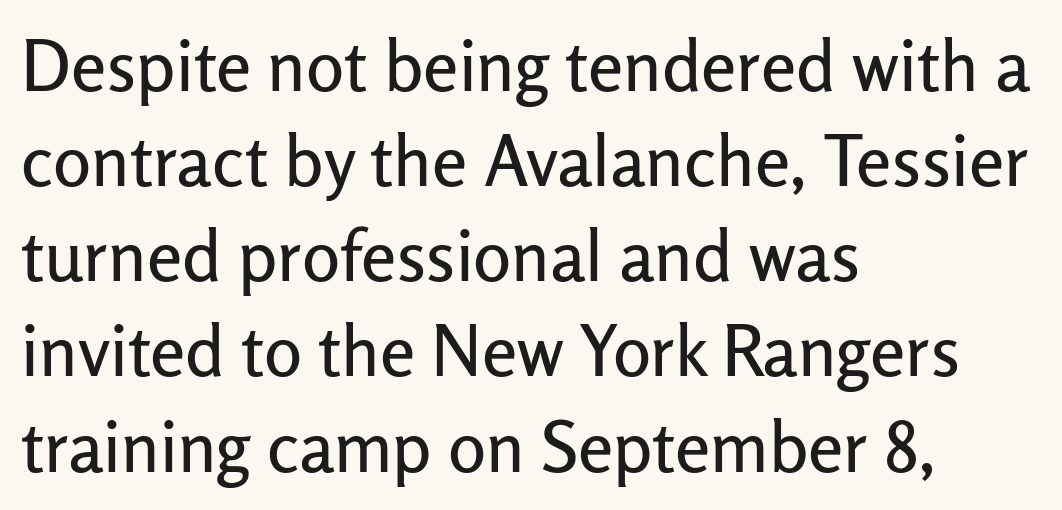
{"serif": "no", "italic": "no", "width": "normal", "stroke_contrast": "low", "x_height": "medium", "monospaced": "no", "underline": "no", "align": "left", "line_spacing": "normal", "line_spacing_ratio": 1.34, "letter_spacing": "normal", "letter_spacing_em": 0.0, "glyph_px": 71}
